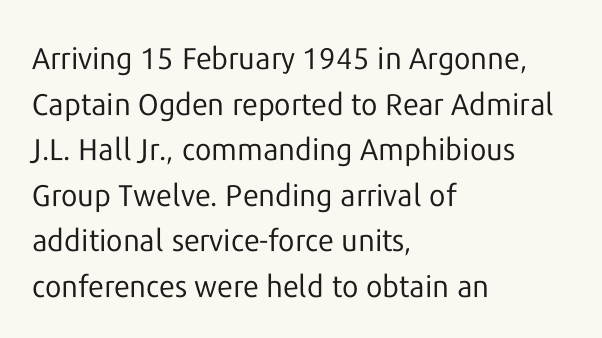
{"serif": "no", "italic": "no", "bold": "no", "weight": "regular", "width": "normal", "stroke_contrast": "low", "x_height": "medium", "monospaced": "no", "underline": "no", "align": "left", "line_spacing": "normal", "line_spacing_ratio": 1.52, "letter_spacing": "normal", "letter_spacing_em": 0.0, "glyph_px": 30}
